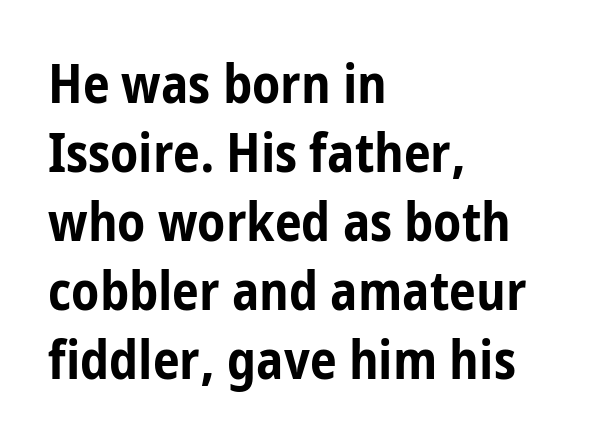
The image shows 54 px bold, condensed sans-serif type, upright; set left-aligned, normal line spacing (1.28x), normal letter spacing, not underlined; low stroke contrast and a medium x-height.
